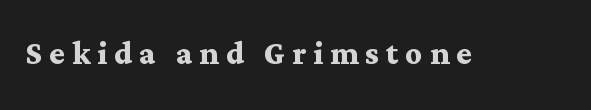
{"serif": "yes", "italic": "no", "bold": "yes", "weight": "semibold", "width": "wide", "stroke_contrast": "medium", "x_height": "medium", "monospaced": "no", "underline": "no", "glyph_px": 41}
